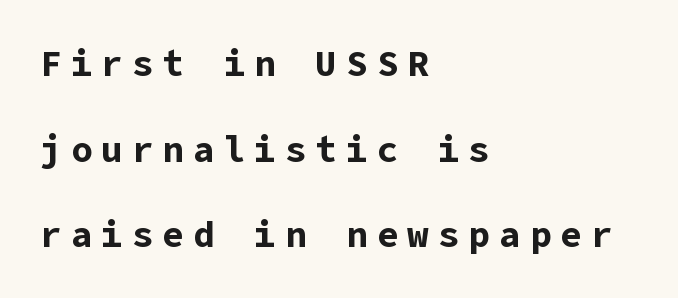
The image shows 36 px bold sans-serif type, upright; set left-aligned, loose line spacing (2.38x), unusually wide letter spacing (+0.25 em), not underlined; low stroke contrast and a medium x-height.
